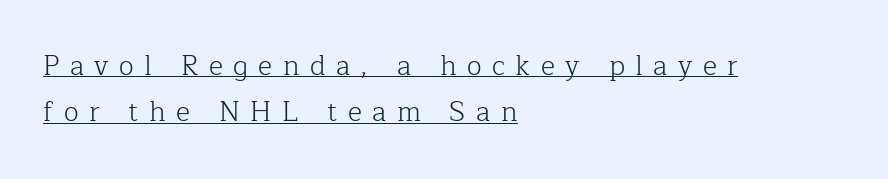
Q: Is the text bold? A: No.
Q: Is the text italic (slanted)? A: No, it is upright.
Q: Is the text underlined? A: Yes.
Q: How is the paragraph aligned? A: Left-aligned.
Q: Is the spacing between letters normal or unusually wide? A: Unusually wide.
